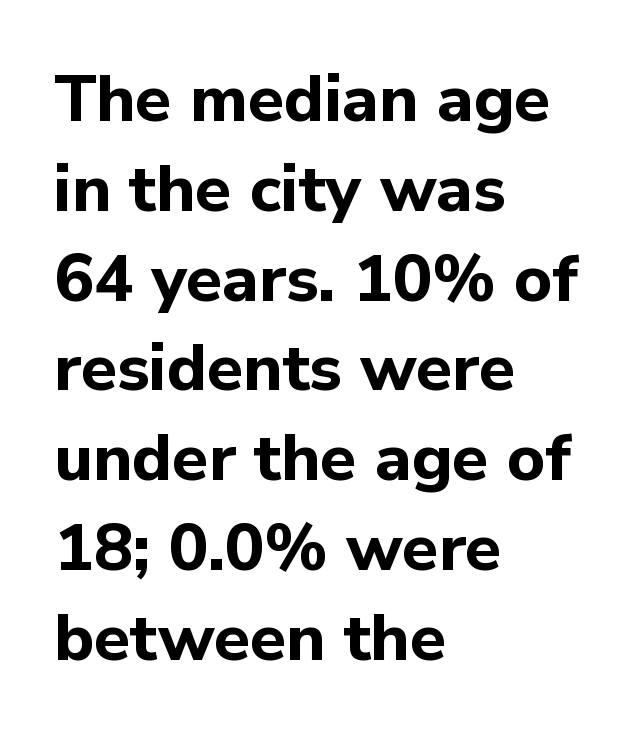
If you drew a line through each stem, it would be perfectly vertical. Looks like regular typesetting: each glyph gets only the width it needs. Vertical spacing — default. There is no visible air inserted between adjacent glyphs.
